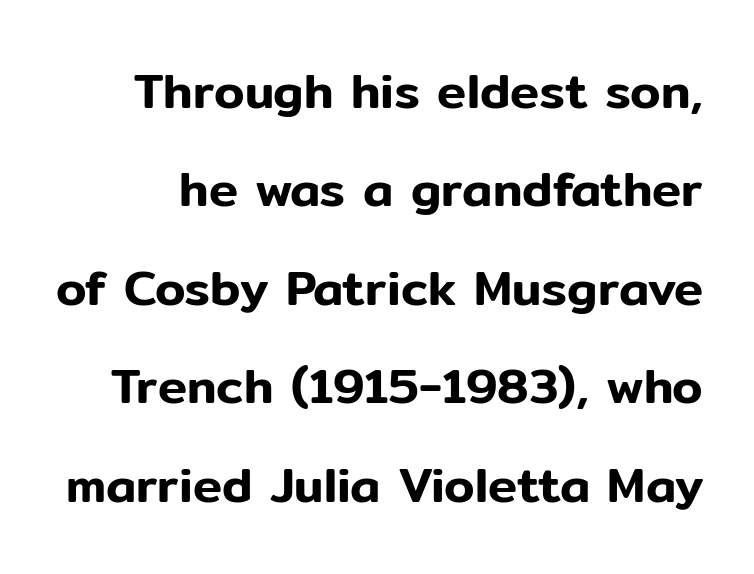
The image shows 49 px sans-serif type, upright; set loose line spacing (2.01x), normal letter spacing, not underlined; low stroke contrast and a medium x-height.
